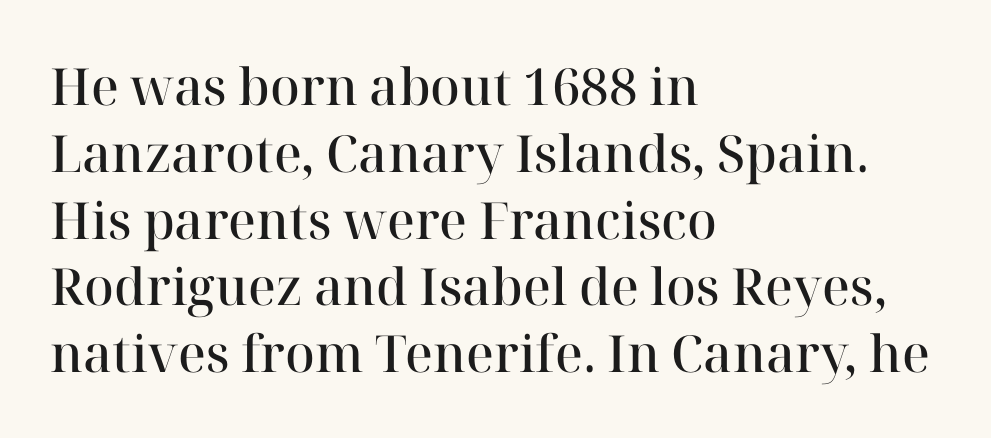
The image shows 51 px semibold serif type, upright; set left-aligned, normal line spacing (1.31x), normal letter spacing, not underlined; high stroke contrast and a medium x-height.
